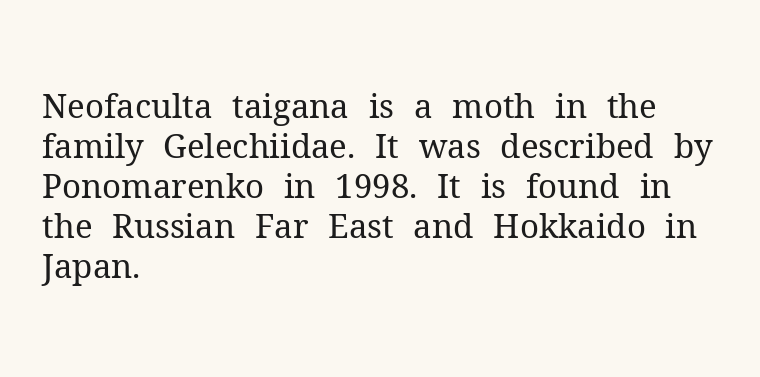
The image shows 33 px regular-weight serif type, upright; set left-aligned, line spacing 1.21x, normal letter spacing, not underlined; medium stroke contrast and a medium x-height.
